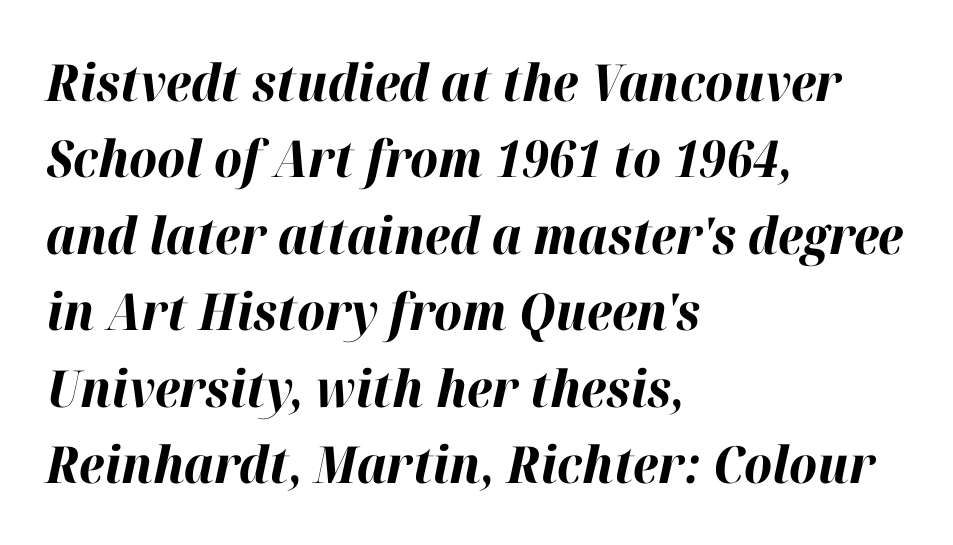
Q: Is the text bold? A: Yes.
Q: Is the text italic (slanted)? A: Yes, it leans right by about 12 degrees.
Q: Is the text underlined? A: No.
Q: How is the paragraph aligned? A: Left-aligned.
Q: Is the spacing between letters normal or unusually wide? A: Normal.
Q: Is the spacing between lines tight, normal or loose? A: Normal.
Q: Width (condensed, normal, or wide)? A: Normal.
Q: Stroke contrast? A: High.
Q: x-height? A: Medium.
Q: Monospaced? A: No.
